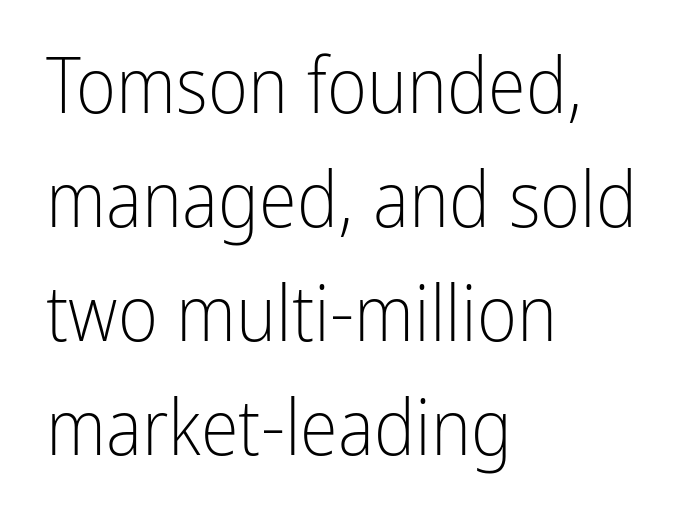
The image shows 77 px light, condensed sans-serif type, upright; set left-aligned, normal line spacing (1.48x), normal letter spacing, not underlined; low stroke contrast and a medium x-height.
